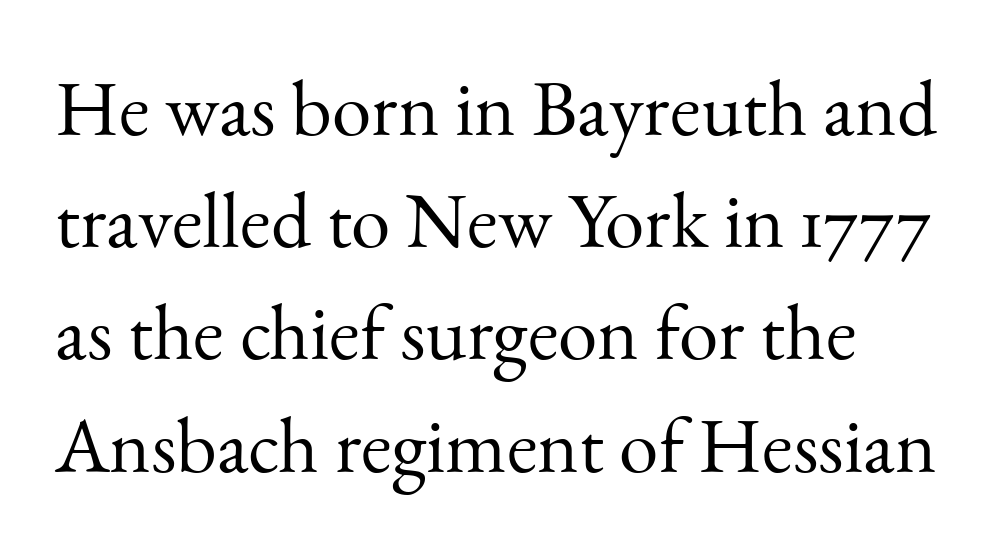
Note the varied advance widths — an 'i' is clearly narrower than an 'm'. Look at the tracking — it's just the regular setting, nothing added. The weight tops out at a normal text grade. A clean baseline with only descenders dipping below it. Stroke terminals: seriffed.
